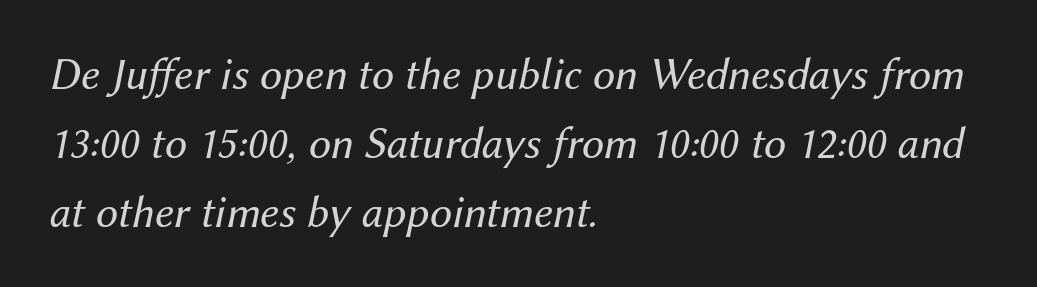
Q: Is the text bold? A: No.
Q: Is the text italic (slanted)? A: Yes, it leans right by about 12 degrees.
Q: Is the text underlined? A: No.
Q: How is the paragraph aligned? A: Left-aligned.
Q: Is the spacing between letters normal or unusually wide? A: Normal.
Q: Is the spacing between lines tight, normal or loose? A: Normal.
Q: Width (condensed, normal, or wide)? A: Normal.
Q: Stroke contrast? A: Medium.
Q: x-height? A: Medium.
Q: Monospaced? A: No.
